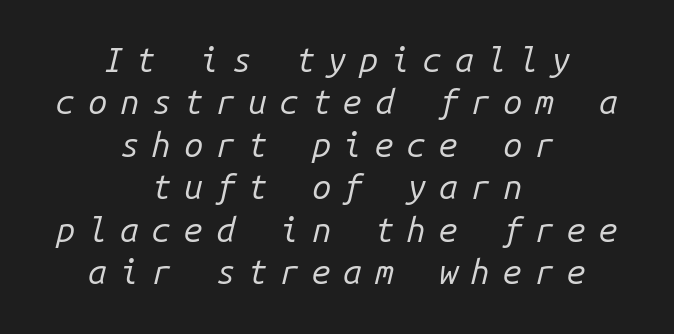
The image shows 34 px regular-weight type, italic (leaning right), monospaced; set centered, normal line spacing (1.25x), unusually wide letter spacing (+0.38 em), not underlined; low stroke contrast and a medium x-height.
